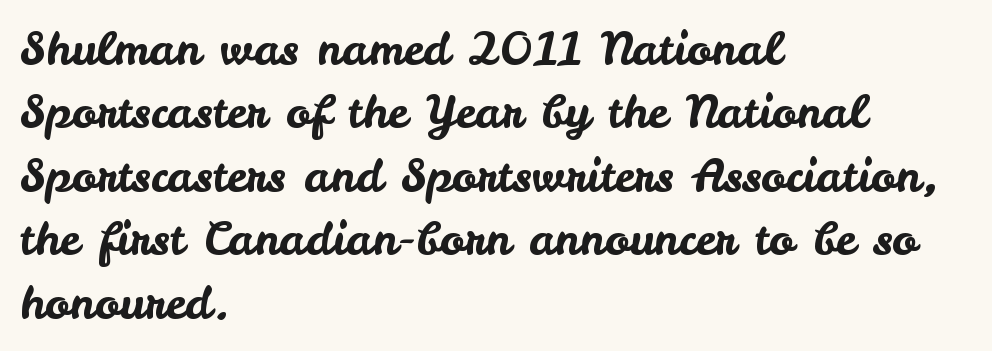
The image shows 46 px sans-serif type; set left-aligned, normal line spacing (1.38x), normal letter spacing, not underlined; low stroke contrast and a small x-height.
